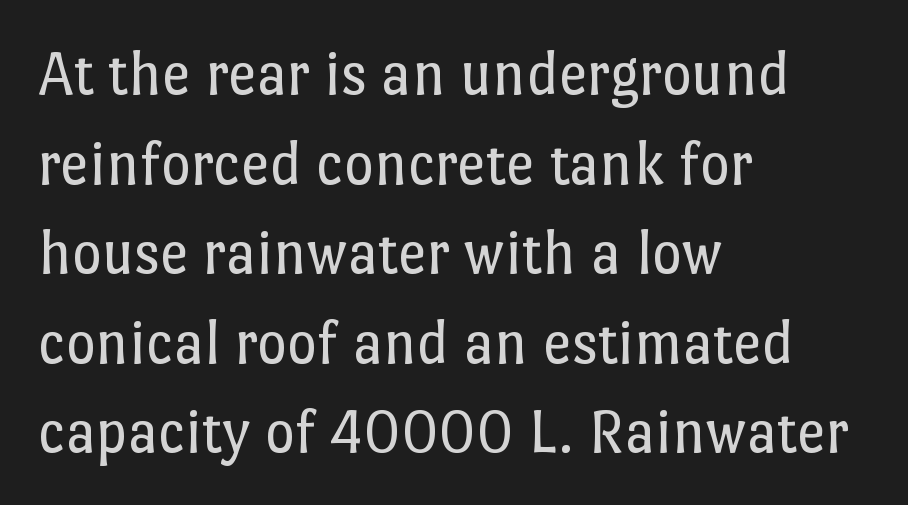
Reading down the column, the eye jumps a familiar distance to each next line. Every character sits straight up, as roman type does. The paragraph has a hard left edge and a soft right edge. You could not count columns in this text — the font is proportionally spaced.
